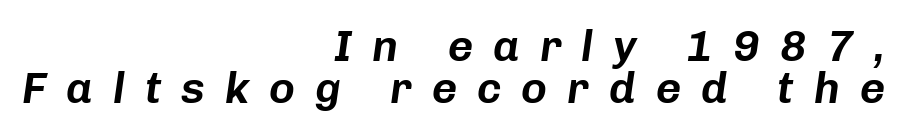
Character widths vary here, with narrow letters taking less room than wide ones. Alignment: flush right. The vertical gap from one line to the next is small. Quick note: italic. Rule under the text: the space is simply empty.
